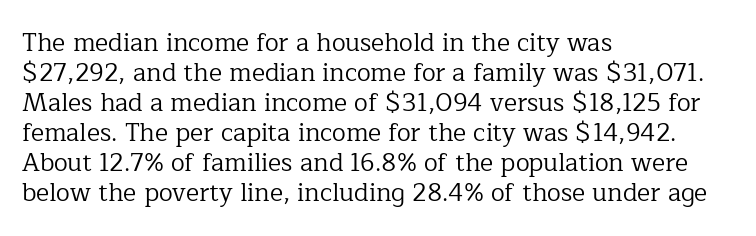
{"italic": "no", "bold": "no", "underline": "no", "align": "left", "line_spacing_ratio": 1.2, "letter_spacing": "normal", "letter_spacing_em": 0.0, "glyph_px": 25}
